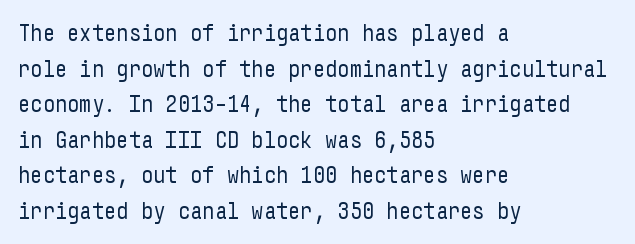
No italicization has been applied; the sample stays upright. Each line starts at the same left margin while the right side varies. Weight: regular or lighter. Compared with typical paragraphs, the rows here are spaced about the same. No extra tracking has been applied to these lines. Any mark beneath the type? The region is blank.
